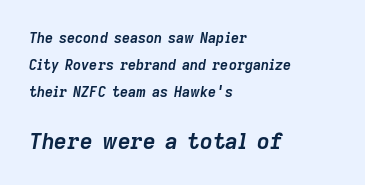
Q: Is the text bold? A: Yes.
Q: Is the text italic (slanted)? A: Yes, it leans right by about 9 degrees.
Q: Is the text underlined? A: No.
Q: How is the paragraph aligned? A: Left-aligned.
Q: Is the spacing between letters normal or unusually wide? A: Normal.
Q: Is the spacing between lines tight, normal or loose? A: Loose.
Q: Which block of text is set in a larger size, the first (top) or the second (bottom)? A: The second (bottom) one.
